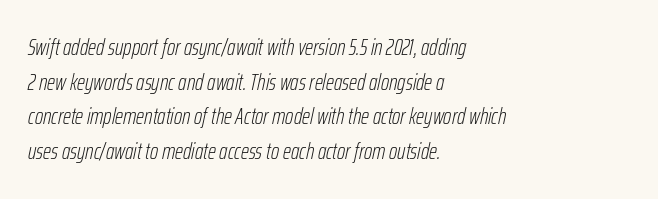
{"italic": "yes", "lean": "right", "slant_degrees": 12, "bold": "no", "underline": "no", "align": "left", "line_spacing": "normal", "line_spacing_ratio": 1.51, "letter_spacing": "normal", "letter_spacing_em": 0.0, "glyph_px": 23}
